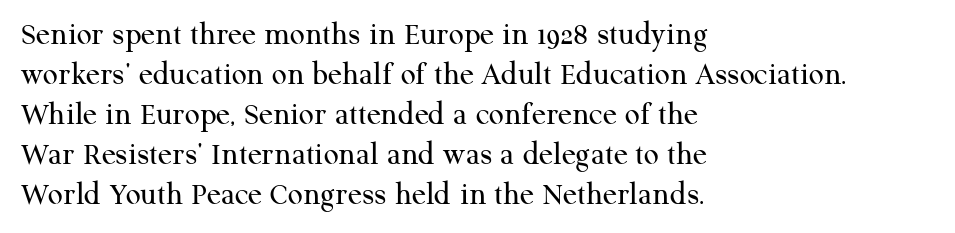
Q: Is the text bold? A: No.
Q: Is the text italic (slanted)? A: No, it is upright.
Q: Is the typeface a serif or a sans-serif typeface? A: Serif.
Q: Is the text underlined? A: No.
Q: How is the paragraph aligned? A: Left-aligned.
Q: Is the spacing between letters normal or unusually wide? A: Normal.
Q: Width (condensed, normal, or wide)? A: Normal.
Q: Stroke contrast? A: Medium.
Q: x-height? A: Medium.
Q: Monospaced? A: No.
